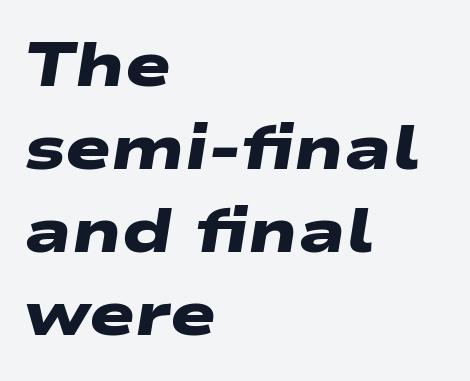
{"serif": "no", "bold": "yes", "weight": "heavy", "width": "wide", "stroke_contrast": "low", "x_height": "medium", "monospaced": "no", "underline": "no", "align": "left", "line_spacing": "normal", "line_spacing_ratio": 1.36, "letter_spacing": "normal", "letter_spacing_em": 0.0, "glyph_px": 61}
